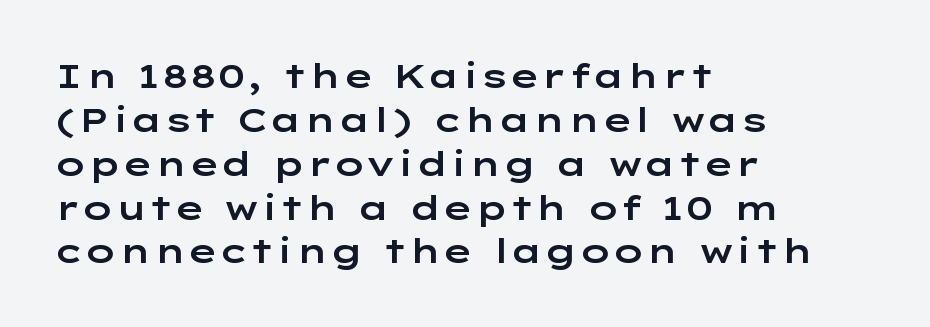
Words appear dense and cohesive because spacing is normal. Each letter keeps its own natural width here, so spacing adapts to shape. The paragraph shown leans on its left margin. Evenly set lines give the paragraph a standard silhouette. Nobody drew a line under any word here. The letters carry no serifs — their stems end cleanly without finishing strokes.
